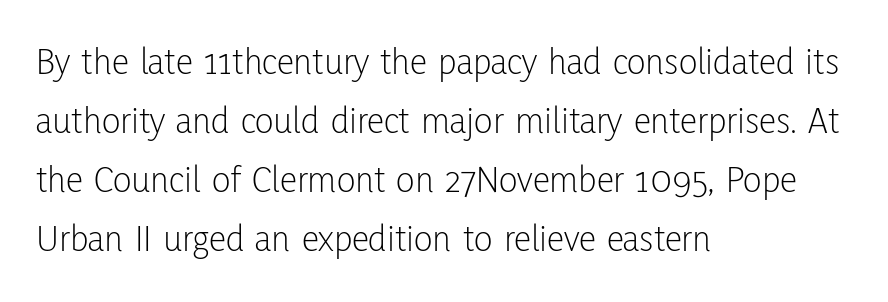
{"serif": "no", "italic": "no", "bold": "no", "weight": "light", "width": "condensed", "stroke_contrast": "low", "x_height": "medium", "monospaced": "no", "underline": "no", "align": "left", "line_spacing": "normal", "line_spacing_ratio": 1.51, "letter_spacing": "normal", "letter_spacing_em": 0.0, "glyph_px": 39}
